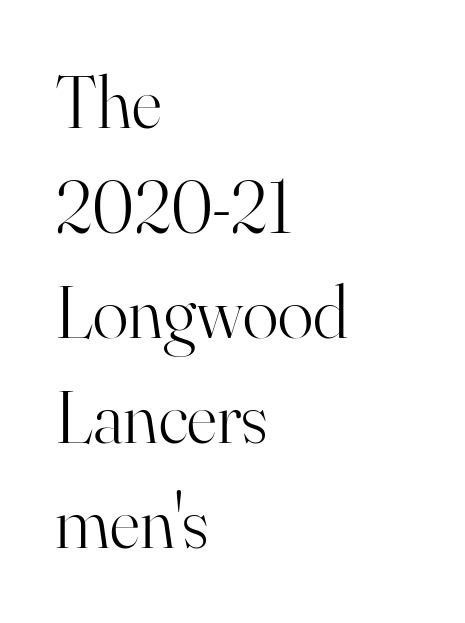
{"serif": "yes", "italic": "no", "bold": "no", "weight": "light", "width": "normal", "stroke_contrast": "high", "x_height": "small", "monospaced": "no", "underline": "no", "align": "left", "line_spacing": "normal", "line_spacing_ratio": 1.42, "letter_spacing": "normal", "letter_spacing_em": 0.0, "glyph_px": 74}
